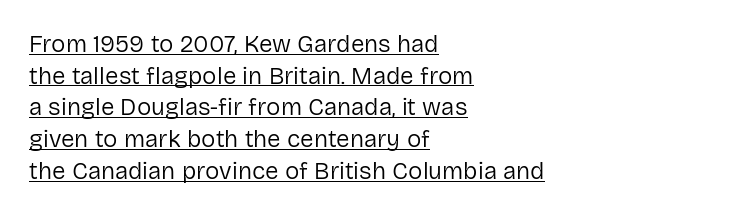
The image shows 24 px text type, upright; set left-aligned, normal line spacing (1.32x), normal letter spacing, underlined.
